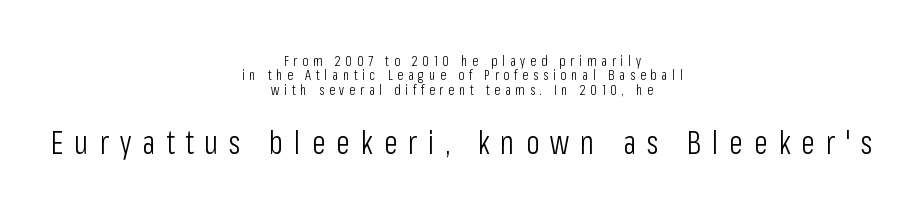
{"serif": "no", "italic": "no", "bold": "no", "weight": "light", "width": "condensed", "stroke_contrast": "low", "x_height": "medium", "monospaced": "no", "underline": "no", "align": "center", "line_spacing": "tight", "line_spacing_ratio": 1.02, "letter_spacing": "wide", "letter_spacing_em": 0.34, "larger_block": "second", "size_ratio": 2.29, "glyph_px": 32}
